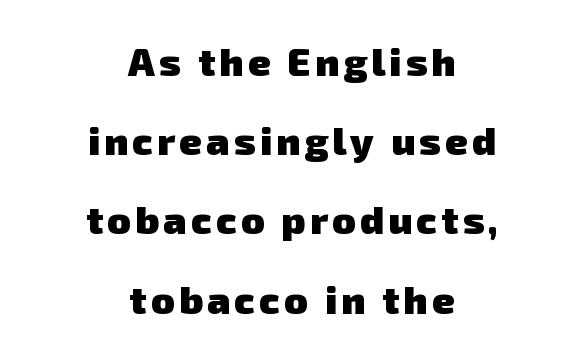
The image shows 39 px heavy sans-serif type; set centered, loose line spacing (2.03x), not underlined; low stroke contrast and a medium x-height.
